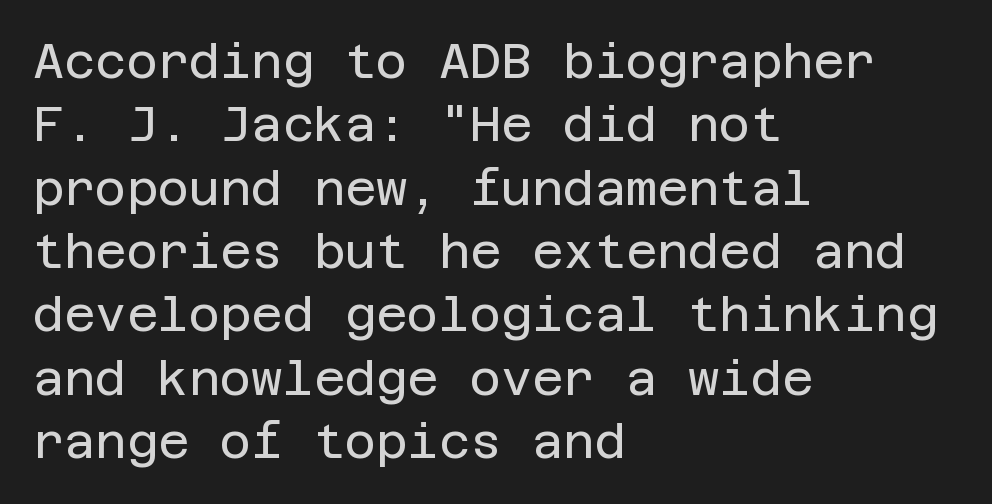
Q: Is the text bold? A: No.
Q: Is the text italic (slanted)? A: No, it is upright.
Q: Is the typeface a serif or a sans-serif typeface? A: Sans-serif.
Q: Is the text underlined? A: No.
Q: How is the paragraph aligned? A: Left-aligned.
Q: Is the spacing between letters normal or unusually wide? A: Normal.
Q: Is the spacing between lines tight, normal or loose? A: Normal.
Q: Width (condensed, normal, or wide)? A: Normal.
Q: Stroke contrast? A: Low.
Q: x-height? A: Large.
